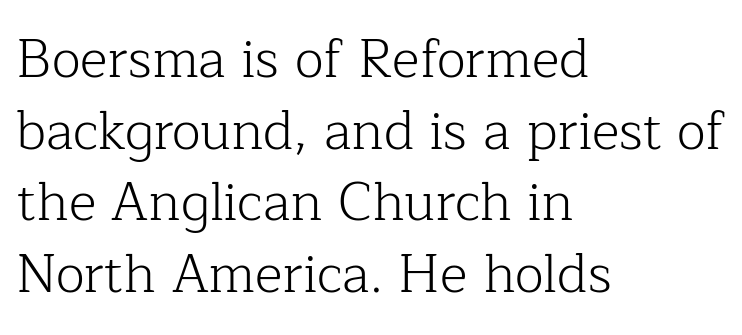
Q: Is the text bold? A: No.
Q: Is the text italic (slanted)? A: No, it is upright.
Q: Is the typeface a serif or a sans-serif typeface? A: Serif.
Q: Is the text underlined? A: No.
Q: How is the paragraph aligned? A: Left-aligned.
Q: Is the spacing between letters normal or unusually wide? A: Normal.
Q: Is the spacing between lines tight, normal or loose? A: Normal.
Q: Width (condensed, normal, or wide)? A: Normal.
Q: Stroke contrast? A: Low.
Q: x-height? A: Medium.
Q: Monospaced? A: No.
